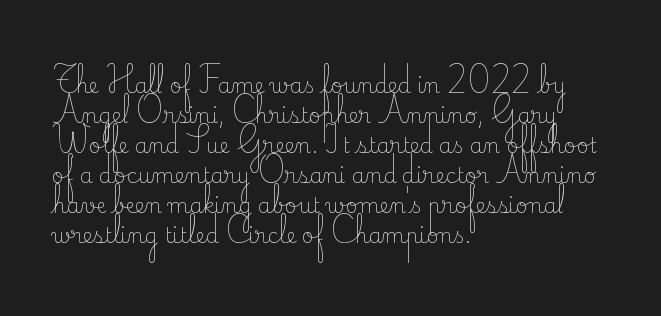
{"italic": "no", "bold": "no", "underline": "no", "align": "left", "line_spacing": "normal", "line_spacing_ratio": 1.43, "letter_spacing": "normal", "letter_spacing_em": 0.0, "glyph_px": 21}
